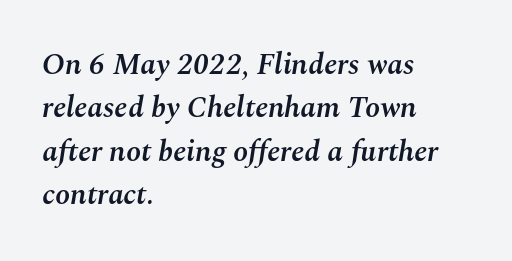
The image shows 30 px semibold type, italic (leaning right); set left-aligned, normal line spacing (1.45x), normal letter spacing, not underlined; medium stroke contrast and a medium x-height.
